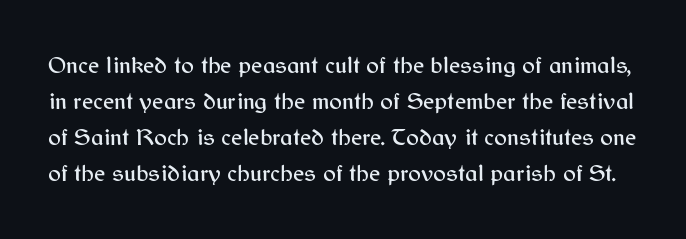
The image shows 24 px text type, upright; set normal line spacing (1.5x), normal letter spacing, not underlined.
